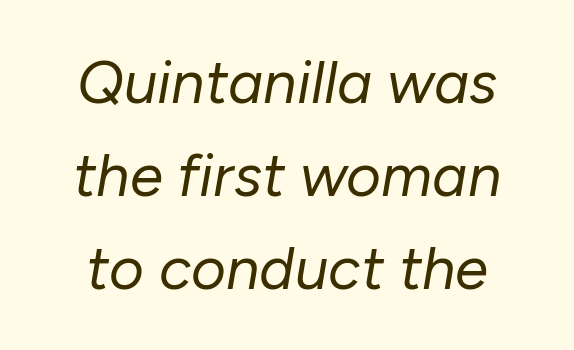
No extra ink here — the face is not bold. Compared with typical paragraphs, the rows here are spaced about the same. Spacing verdict: proportional, widths tailored to each character. Students, note that the glyphs here touch the page at normal intervals. Style check: oblique. The specimen omits any rule beneath the text block's lines.
